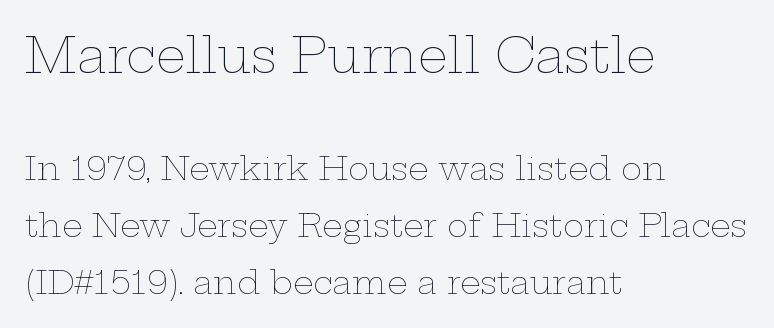
The image shows 48 px thin, wide type, upright; set left-aligned, line spacing 1.77x, normal letter spacing, not underlined; the first (top) block is 1.5x larger; low stroke contrast and a medium x-height.
